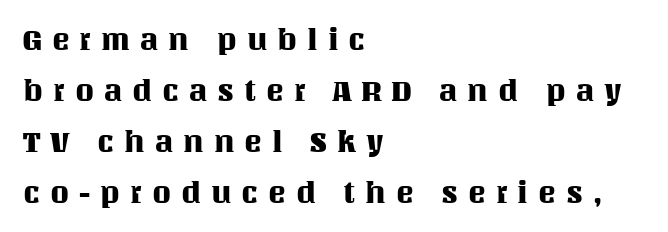
The image shows 30 px text type, upright; set left-aligned, normal line spacing (1.7x), unusually wide letter spacing (+0.33 em), not underlined; medium stroke contrast and a large x-height.
